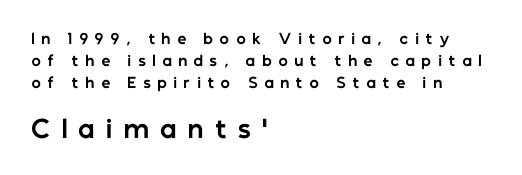
Rows of type keep a routine distance in the vertical direction. Each glyph is drawn with heavy, bold strokes. Here the second block reads like a headline and the first like body copy. Short and long lines alike share a common starting point at left. A roman cut, with each character standing at attention.
